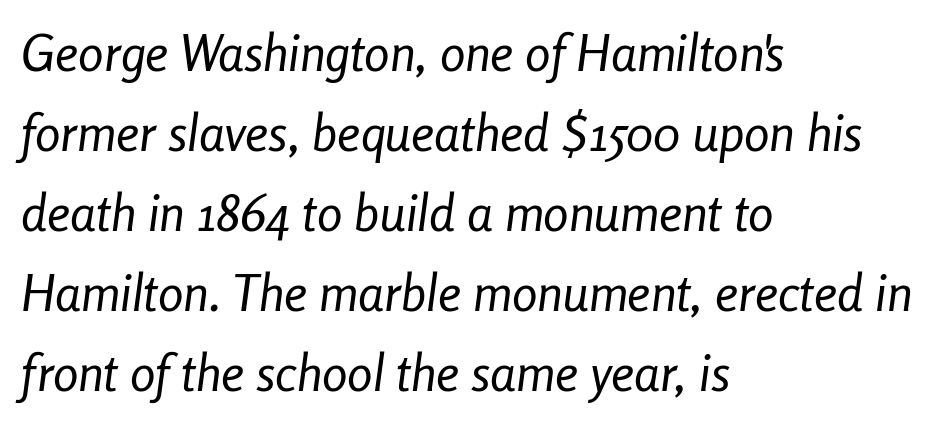
{"italic": "yes", "lean": "right", "slant_degrees": 8, "bold": "no", "weight": "regular", "width": "condensed", "stroke_contrast": "low", "x_height": "medium", "monospaced": "no", "underline": "no", "align": "left", "line_spacing": "normal", "line_spacing_ratio": 1.57, "letter_spacing": "normal", "letter_spacing_em": 0.0, "glyph_px": 51}
